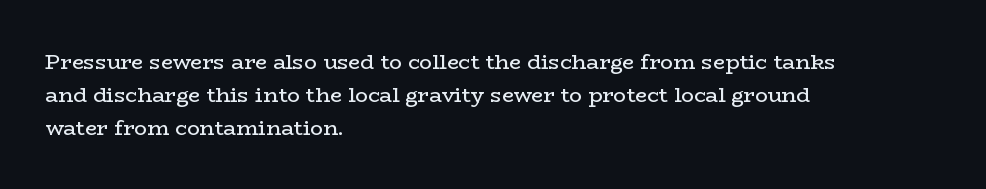
The image shows 21 px text type, upright; set left-aligned, normal line spacing (1.57x), normal letter spacing, not underlined.
